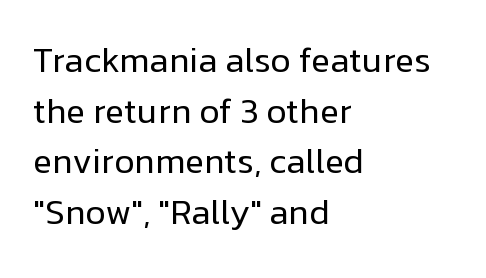
Q: Is the text bold? A: No.
Q: Is the text italic (slanted)? A: No, it is upright.
Q: Is the typeface a serif or a sans-serif typeface? A: Sans-serif.
Q: Is the text underlined? A: No.
Q: How is the paragraph aligned? A: Left-aligned.
Q: Is the spacing between letters normal or unusually wide? A: Normal.
Q: Is the spacing between lines tight, normal or loose? A: Normal.
Q: Width (condensed, normal, or wide)? A: Normal.
Q: Stroke contrast? A: Low.
Q: x-height? A: Medium.
Q: Monospaced? A: No.
